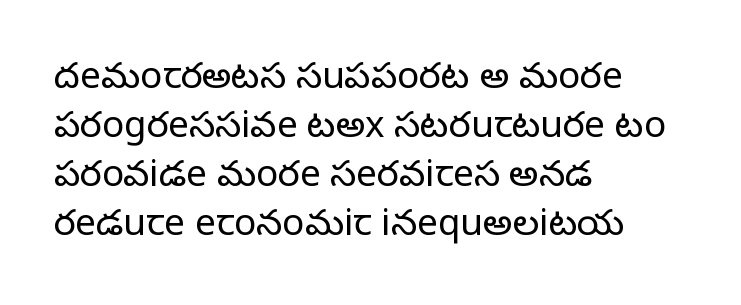
The image shows 37 px light sans-serif type, upright; set left-aligned, normal line spacing (1.32x), normal letter spacing, not underlined; low stroke contrast and a medium x-height.
